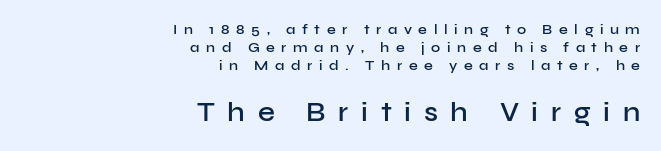
The image shows 27 px text type, upright; set right-aligned, normal line spacing (1.28x), unusually wide letter spacing (+0.47 em), not underlined; the second (bottom) block is 1.93x larger.
